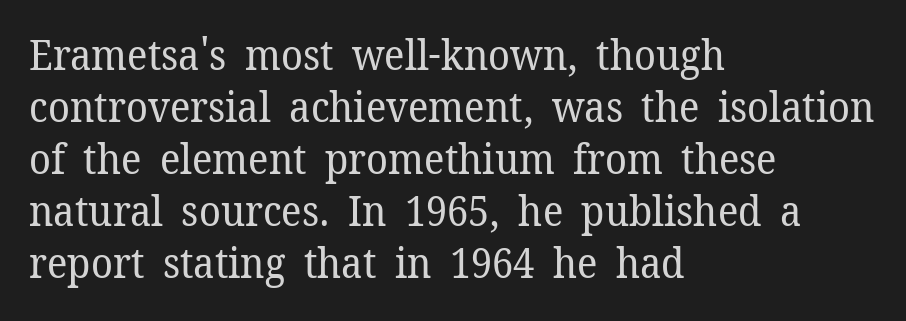
In terms of letterspacing, this is plain default setting. The glyphs in this specimen are seriffed. Is there any slant? The stems are plumb. Each letter keeps its own natural width here, so spacing adapts to shape. Line spacing here is normal.
